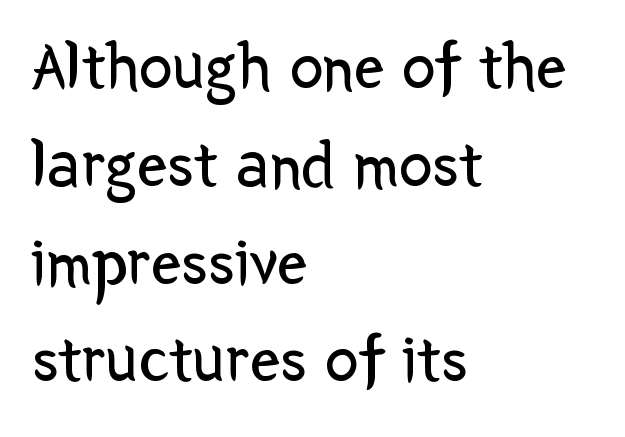
Varying glyph widths throughout — classic text-font behaviour. Words appear dense and cohesive because spacing is normal. Summary of weight: not heavy and not bold. Check under the words: just untouched page. This sample uses an upright cut, with every glyph sitting square on the baseline. A sans-serif font was chosen for this passage.
